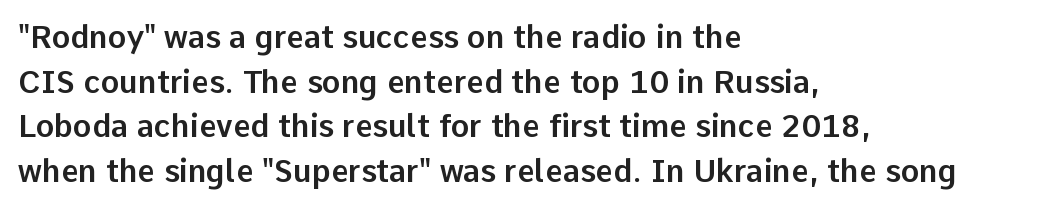
The image shows 31 px sans-serif type, upright; set left-aligned, normal line spacing (1.44x), normal letter spacing, not underlined; low stroke contrast and a medium x-height.
